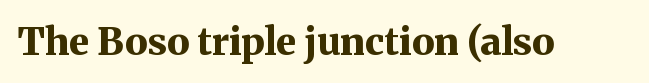
The image shows 38 px bold serif type, upright; set normal letter spacing, not underlined; medium stroke contrast and a medium x-height.
